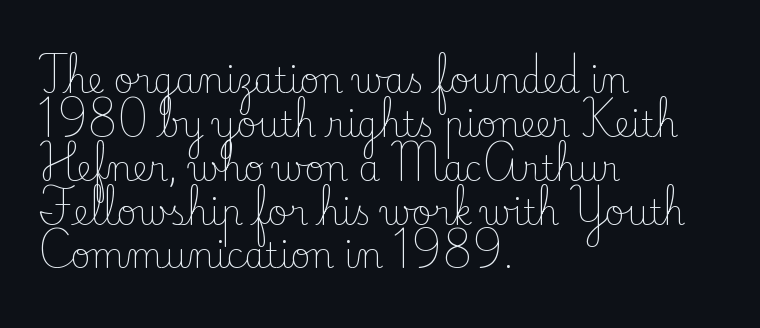
The image shows 34 px light serif type, upright; set left-aligned, normal line spacing (1.29x), normal letter spacing, not underlined; low stroke contrast and a small x-height.
